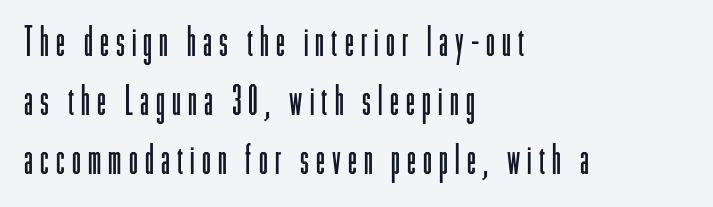
Every stem runs plumb, perpendicular to the baseline. No extra ink here — the face is not bold. Typographically, this falls in the sans-serif category. A typesetter would call this proportional, since set widths differ per character. Vertically, the passage feels balanced, rows spaced as you'd expect.
